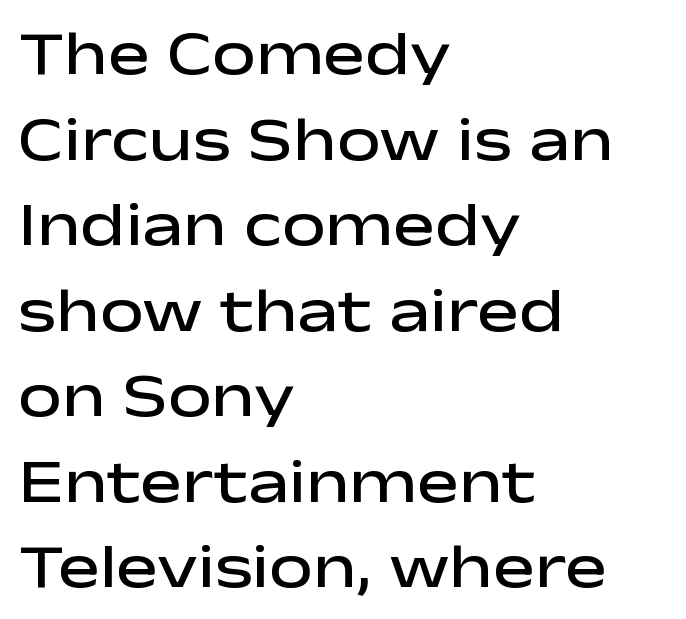
{"serif": "no", "italic": "no", "bold": "semi", "weight": "semibold", "width": "wide", "stroke_contrast": "low", "x_height": "medium", "monospaced": "no", "underline": "no", "align": "left", "line_spacing": "normal", "line_spacing_ratio": 1.38, "letter_spacing": "normal", "letter_spacing_em": 0.0, "glyph_px": 62}
